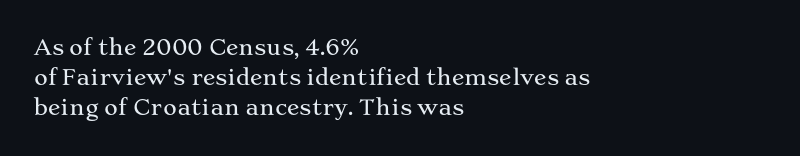
{"italic": "no", "underline": "no", "align": "left", "line_spacing": "normal", "line_spacing_ratio": 1.44, "letter_spacing": "normal", "letter_spacing_em": 0.0, "glyph_px": 21}
